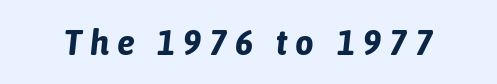
{"italic": "yes", "lean": "right", "slant_degrees": 6, "bold": "yes", "weight": "bold", "width": "condensed", "stroke_contrast": "low", "x_height": "medium", "monospaced": "no", "underline": "no", "letter_spacing": "wide", "letter_spacing_em": 0.22, "glyph_px": 36}
